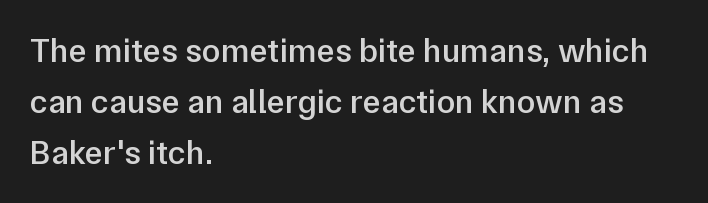
The image shows 34 px semibold sans-serif type, upright; set left-aligned, normal line spacing (1.5x), normal letter spacing, not underlined; low stroke contrast and a medium x-height.
